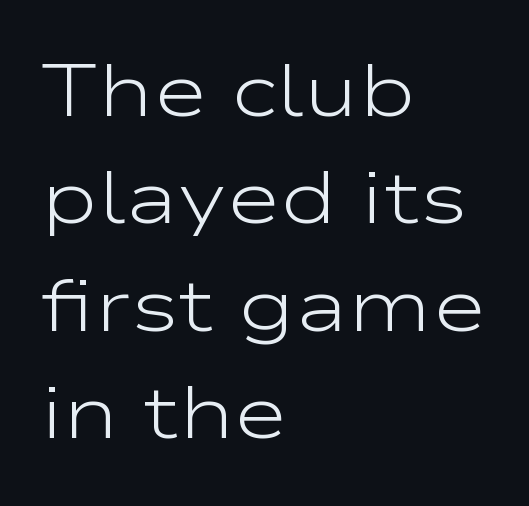
The image shows 74 px light, wide sans-serif type, upright; set left-aligned, normal line spacing (1.45x), normal letter spacing, not underlined; low stroke contrast and a medium x-height.
